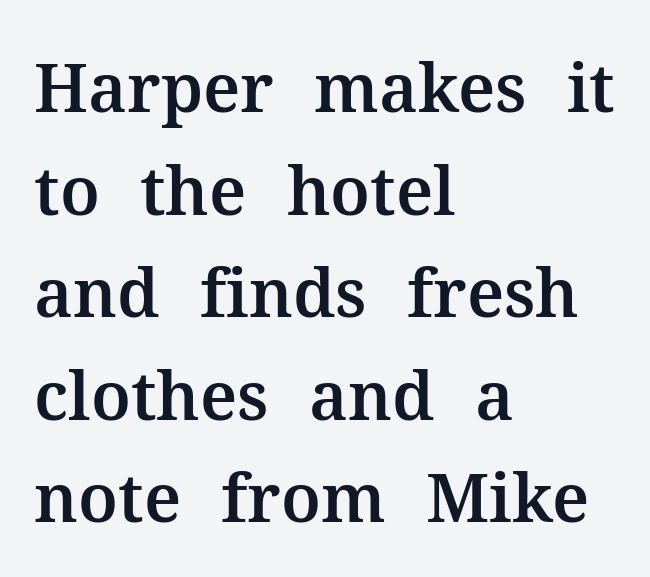
Proportional: the letters do not fall into vertical columns. Does the lettering tilt? It doesn't — this is upright. Compared with a centered layout, this one pins lines to the left instead. Each letter's strokes conclude with small projecting serifs. If you measured baseline to baseline, you'd find a middling distance. The words here are not underlined.
